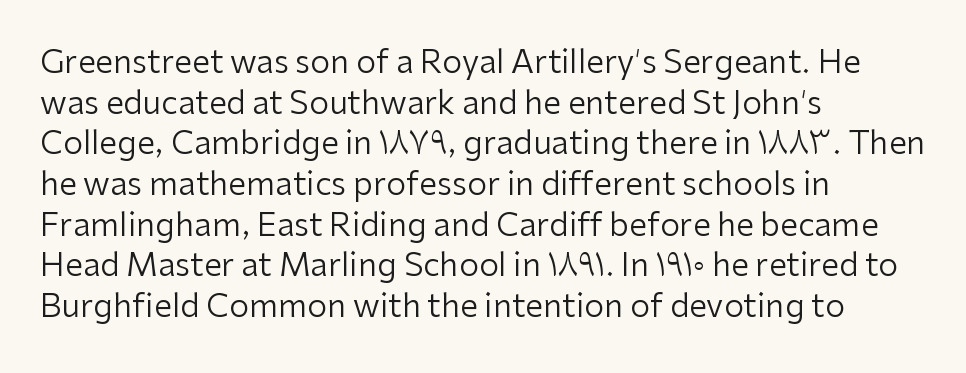
Q: Is the text bold? A: No.
Q: Is the text italic (slanted)? A: No, it is upright.
Q: Is the typeface a serif or a sans-serif typeface? A: Sans-serif.
Q: Is the text underlined? A: No.
Q: How is the paragraph aligned? A: Left-aligned.
Q: Is the spacing between letters normal or unusually wide? A: Normal.
Q: Is the spacing between lines tight, normal or loose? A: Normal.
Q: Width (condensed, normal, or wide)? A: Normal.
Q: Stroke contrast? A: Low.
Q: x-height? A: Medium.
Q: Monospaced? A: No.
